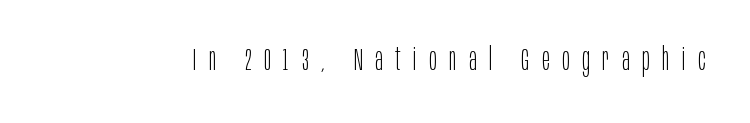
{"serif": "no", "italic": "no", "bold": "no", "weight": "light", "width": "condensed", "stroke_contrast": "low", "x_height": "large", "monospaced": "no", "underline": "no", "letter_spacing": "wide", "letter_spacing_em": 0.41, "glyph_px": 31}
